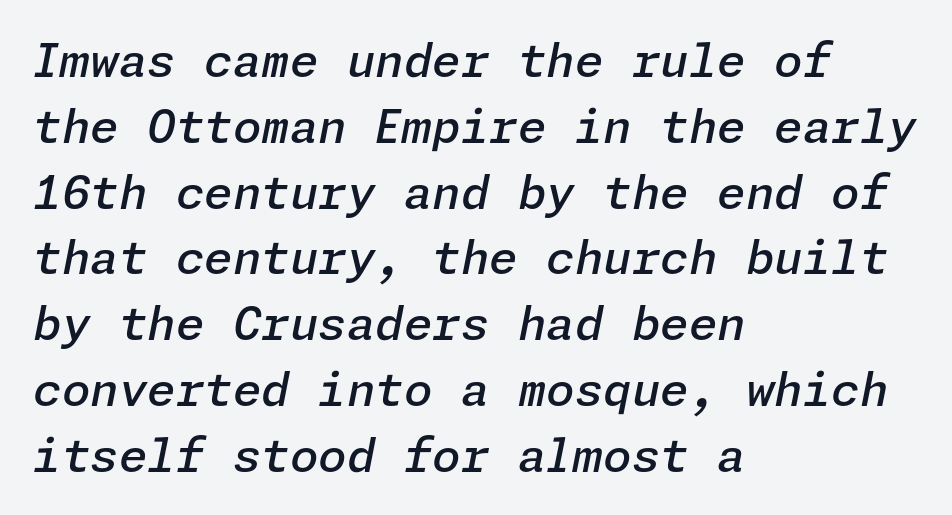
{"italic": "yes", "lean": "right", "slant_degrees": 11, "bold": "semi", "weight": "semibold", "width": "normal", "stroke_contrast": "low", "x_height": "medium", "underline": "no", "align": "left", "line_spacing": "normal", "line_spacing_ratio": 1.43, "letter_spacing": "normal", "letter_spacing_em": 0.0, "glyph_px": 46}
